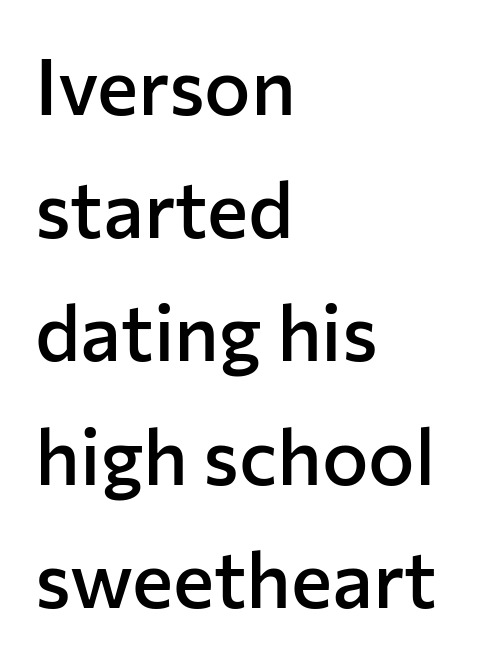
The glyphs in this specimen are sans serif. A typesetter would call this proportional, since set widths differ per character. Is there much room between lines? A standard amount, neither cramped nor airy. The space beneath each line is pristine and unruled. The rendering uses a semibold face; strokes are thickened but not to full bold. A student would call this left alignment; a typographer would say flush left, rag right.
